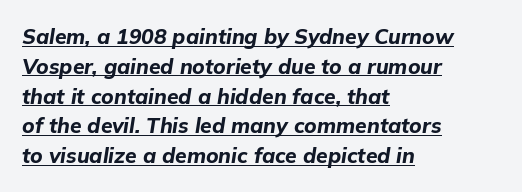
{"italic": "yes", "lean": "right", "slant_degrees": 9, "bold": "yes", "underline": "yes", "align": "left", "line_spacing": "normal", "line_spacing_ratio": 1.42, "letter_spacing": "normal", "letter_spacing_em": 0.0, "glyph_px": 21}
